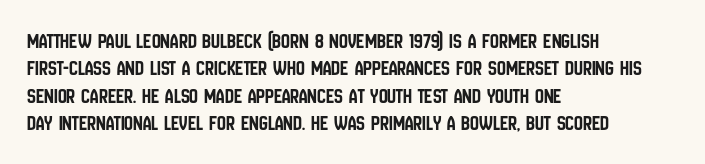
Q: Is the text italic (slanted)? A: No, it is upright.
Q: Is the text underlined? A: No.
Q: How is the paragraph aligned? A: Left-aligned.
Q: Is the spacing between letters normal or unusually wide? A: Normal.
